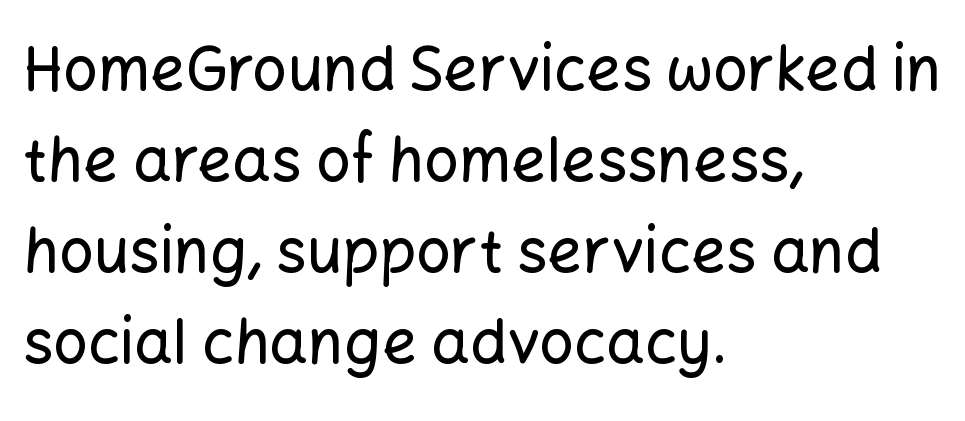
{"serif": "no", "italic": "no", "width": "normal", "stroke_contrast": "low", "x_height": "medium", "monospaced": "no", "underline": "no", "align": "left", "line_spacing": "normal", "line_spacing_ratio": 1.49, "letter_spacing": "normal", "letter_spacing_em": 0.0, "glyph_px": 61}
